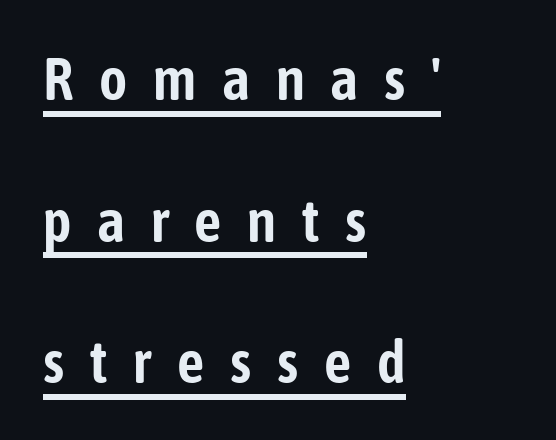
The image shows 60 px condensed sans-serif type, upright; set left-aligned, loose line spacing (2.36x), unusually wide letter spacing (+0.43 em), underlined; low stroke contrast and a medium x-height.
